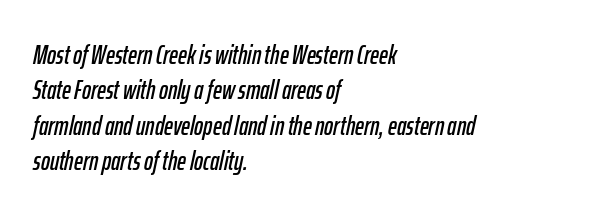
The image shows 27 px text type, italic (leaning right); set left-aligned, normal line spacing (1.31x), normal letter spacing, not underlined.
